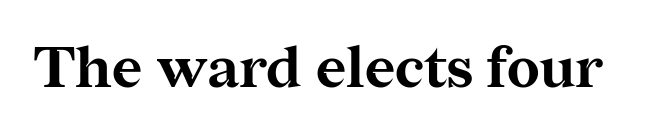
The image shows 58 px bold serif type, upright; set normal letter spacing, not underlined; medium stroke contrast and a medium x-height.
